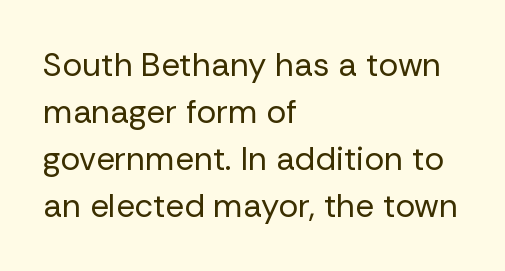
{"serif": "no", "italic": "no", "bold": "no", "weight": "regular", "width": "normal", "stroke_contrast": "low", "x_height": "medium", "monospaced": "no", "underline": "no", "align": "left", "line_spacing": "normal", "line_spacing_ratio": 1.42, "letter_spacing": "normal", "letter_spacing_em": 0.0, "glyph_px": 33}
